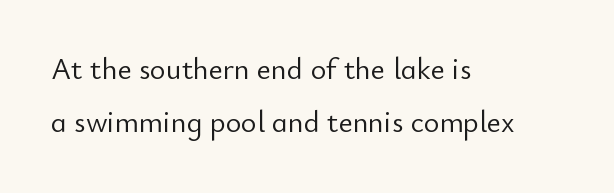
The image shows 30 px light sans-serif type, upright; set left-aligned, line spacing 1.77x, normal letter spacing, not underlined; low stroke contrast and a small x-height.
